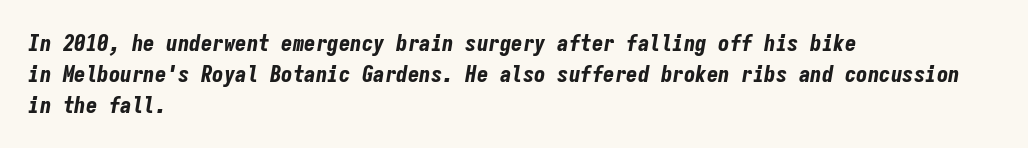
The image shows 23 px bold type, italic (leaning right); set left-aligned, normal line spacing (1.34x), normal letter spacing, not underlined.
